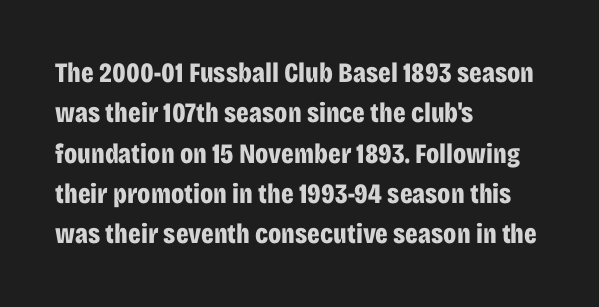
Q: Is the text bold? A: Yes.
Q: Is the text italic (slanted)? A: No, it is upright.
Q: Is the typeface a serif or a sans-serif typeface? A: Sans-serif.
Q: Is the text underlined? A: No.
Q: How is the paragraph aligned? A: Left-aligned.
Q: Is the spacing between letters normal or unusually wide? A: Normal.
Q: Is the spacing between lines tight, normal or loose? A: Normal.
Q: Width (condensed, normal, or wide)? A: Condensed.
Q: Stroke contrast? A: Low.
Q: x-height? A: Large.
Q: Monospaced? A: No.
